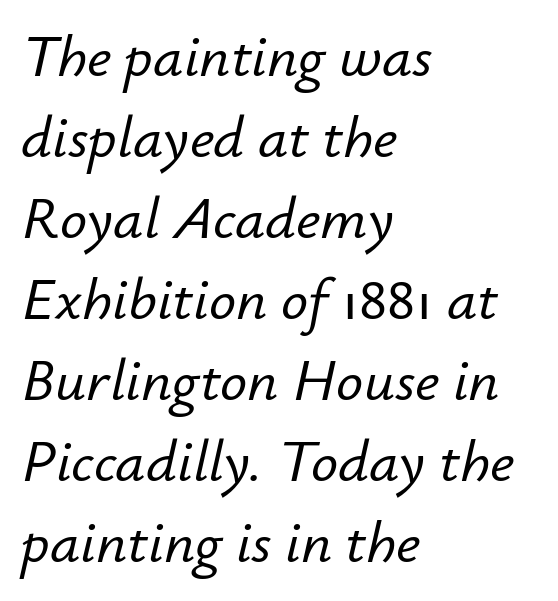
Nobody drew a line under any word here. Line spacing here is normal. Layout note: lines flush left. Spacing verdict: proportional, widths tailored to each character.
